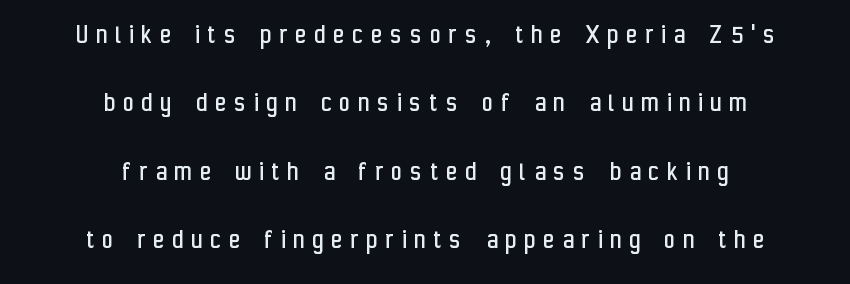
The image shows 29 px regular-weight, condensed sans-serif type, upright; set centered, loose line spacing (2.36x), unusually wide letter spacing (+0.29 em), not underlined; low stroke contrast and a medium x-height.
